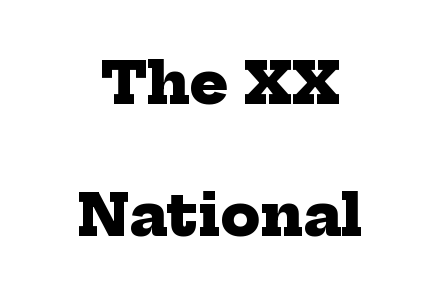
Q: Is the text bold? A: Yes.
Q: Is the typeface a serif or a sans-serif typeface? A: Serif.
Q: Is the text underlined? A: No.
Q: How is the paragraph aligned? A: Centered.
Q: Is the spacing between letters normal or unusually wide? A: Normal.
Q: Is the spacing between lines tight, normal or loose? A: Loose.
Q: Width (condensed, normal, or wide)? A: Normal.
Q: Stroke contrast? A: Low.
Q: x-height? A: Medium.
Q: Monospaced? A: No.
